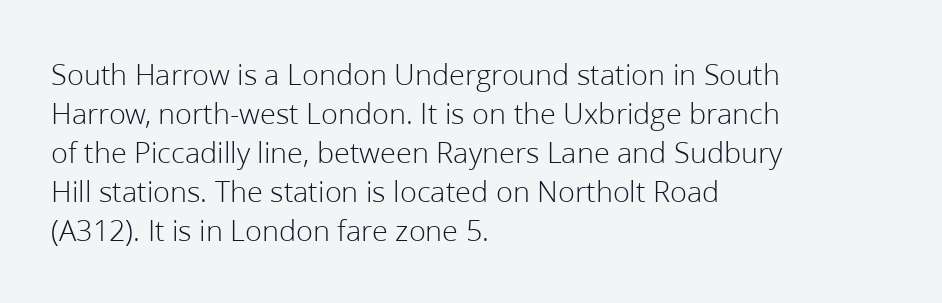
{"serif": "no", "italic": "no", "bold": "no", "weight": "light", "width": "normal", "stroke_contrast": "low", "x_height": "medium", "monospaced": "no", "underline": "no", "align": "left", "line_spacing": "normal", "line_spacing_ratio": 1.26, "letter_spacing": "normal", "letter_spacing_em": 0.0, "glyph_px": 31}
